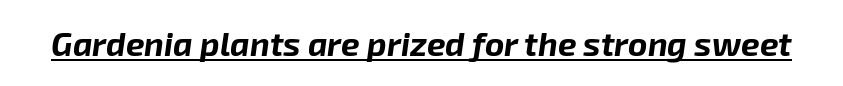
Q: Is the text bold? A: Yes.
Q: Is the text italic (slanted)? A: Yes, it leans right by about 8 degrees.
Q: Is the text underlined? A: Yes.
Q: Is the spacing between letters normal or unusually wide? A: Normal.
Q: Width (condensed, normal, or wide)? A: Normal.
Q: Stroke contrast? A: Low.
Q: x-height? A: Medium.
Q: Monospaced? A: No.
